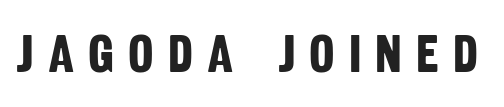
{"serif": "no", "bold": "yes", "weight": "bold", "width": "condensed", "stroke_contrast": "low", "x_height": "large", "monospaced": "no", "underline": "no", "letter_spacing": "wide", "letter_spacing_em": 0.26, "glyph_px": 54}
